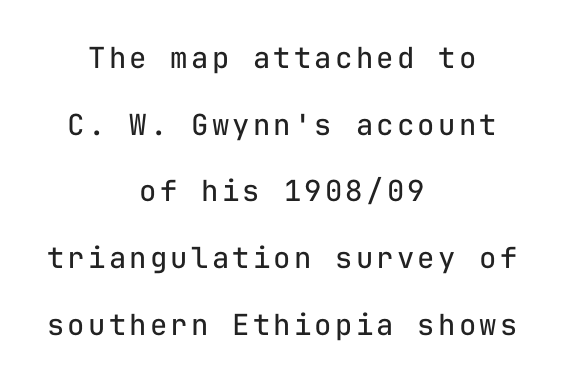
The image shows 29 px regular-weight sans-serif type, upright, monospaced; set centered, loose line spacing (2.3x), not underlined; low stroke contrast and a medium x-height.
